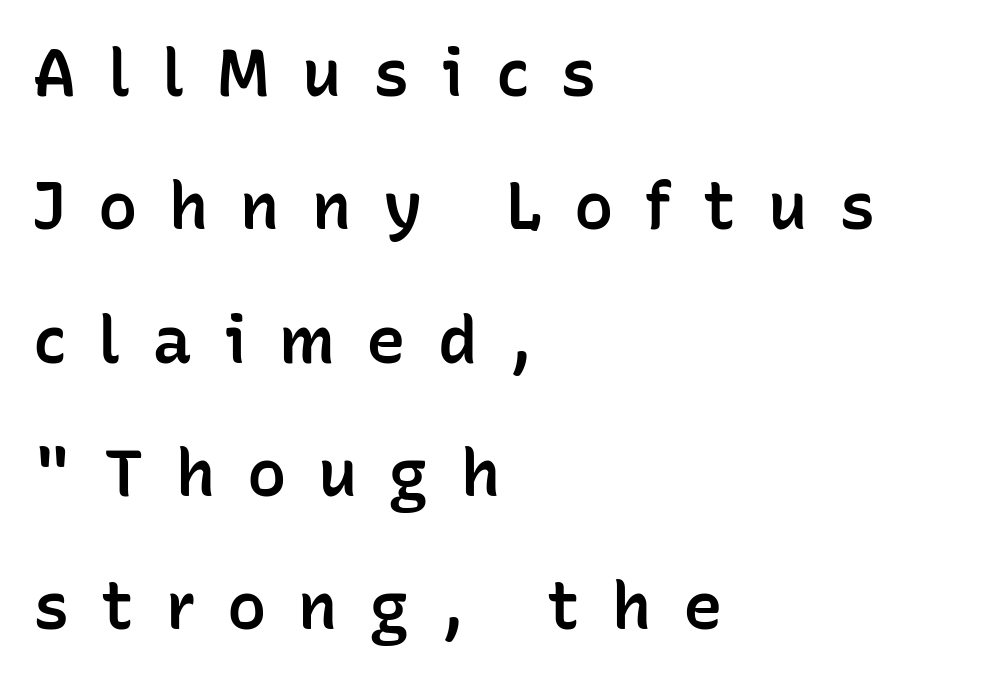
The image shows 66 px semibold sans-serif type, upright; set left-aligned, loose line spacing (2.02x), unusually wide letter spacing (+0.48 em), not underlined; low stroke contrast and a medium x-height.
